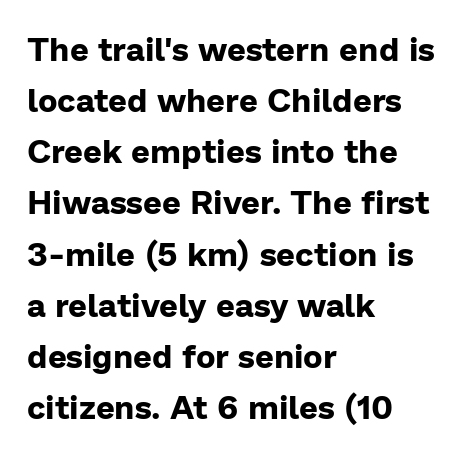
The image shows 33 px bold sans-serif type, upright; set left-aligned, normal line spacing (1.55x), normal letter spacing, not underlined; low stroke contrast and a medium x-height.
